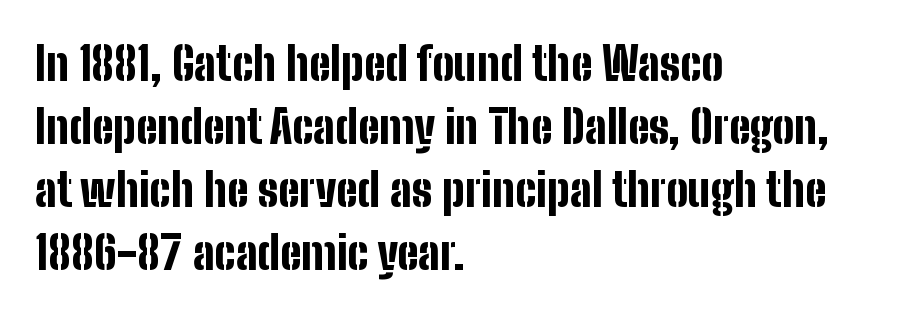
Unlike a traditional serif, this face leaves its strokes unadorned. Does the leading feel generous? No, just average. Look at the stroke-to-counter ratio: heavy, a bold. Is there any slant? The stems are plumb. The tracking reads as untouched default to a designer's eye. The lines are quadded left.
